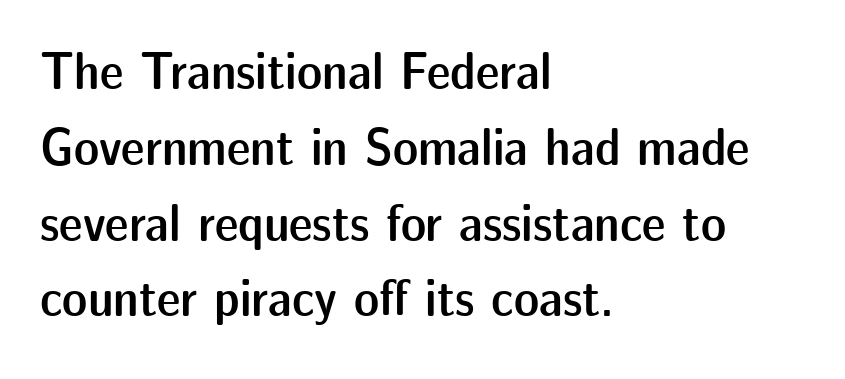
{"serif": "no", "italic": "no", "bold": "semi", "weight": "semibold", "width": "normal", "stroke_contrast": "low", "x_height": "medium", "monospaced": "no", "underline": "no", "align": "left", "line_spacing": "normal", "line_spacing_ratio": 1.43, "letter_spacing": "normal", "letter_spacing_em": 0.0, "glyph_px": 53}
